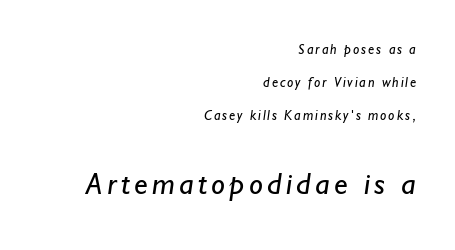
A light-to-regular cut is what we see here. In terms of leading, this rendering errs on the spacious side. This sample uses a sans-serif face. Honestly, there is no underline to notice here at all. Spacing verdict: proportional, widths tailored to each character. Typeset ragged left — the right edge is the straight one.
